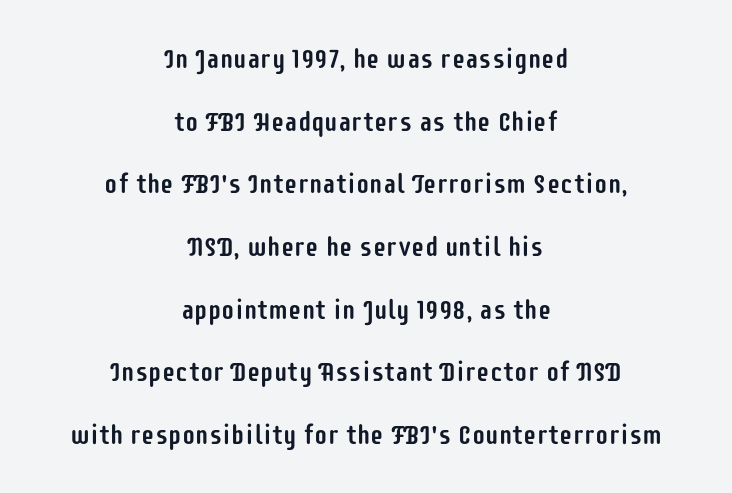
The image shows 27 px text type, upright; set centered, loose line spacing (2.32x), normal letter spacing, not underlined.
